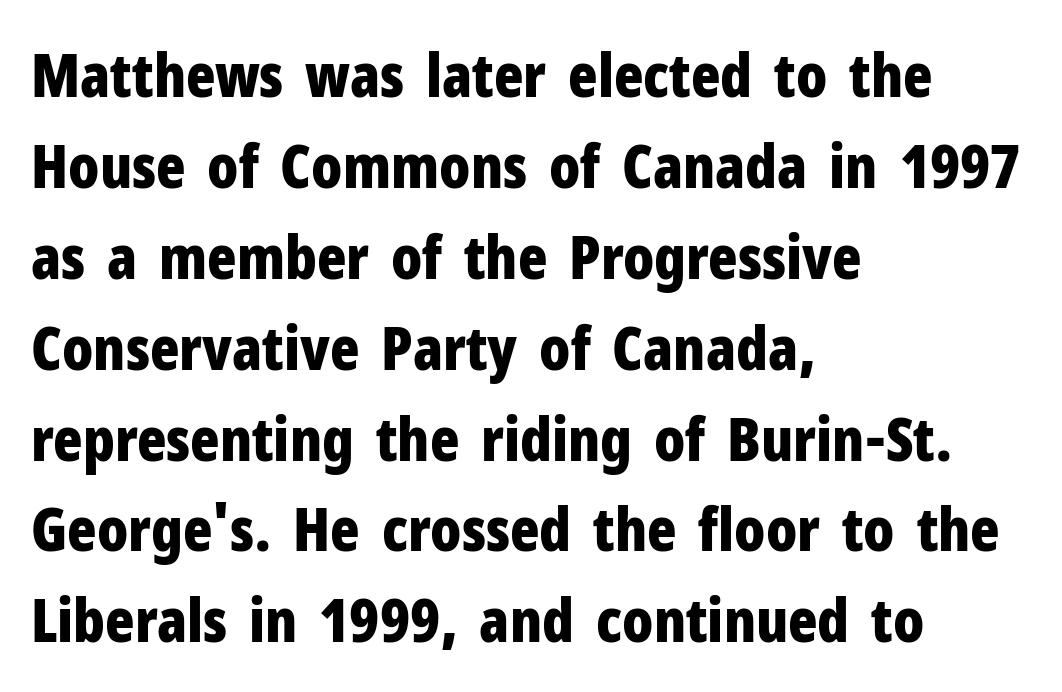
The image shows 61 px bold, condensed sans-serif type, upright; set left-aligned, normal line spacing (1.49x), normal letter spacing, not underlined; low stroke contrast and a medium x-height.
